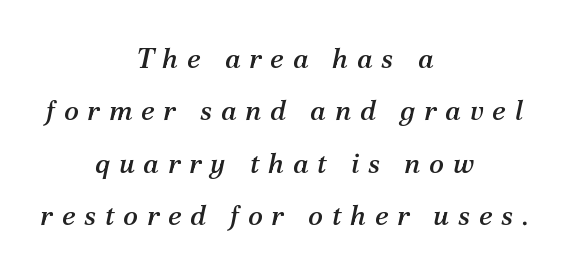
The compositor balanced each line on the midline. Characters follow at a spacing far wider than the type designer built in. The typography opts for an oblique posture over an upright one. Serifs: yes, visible at the terminals of the letterforms.
